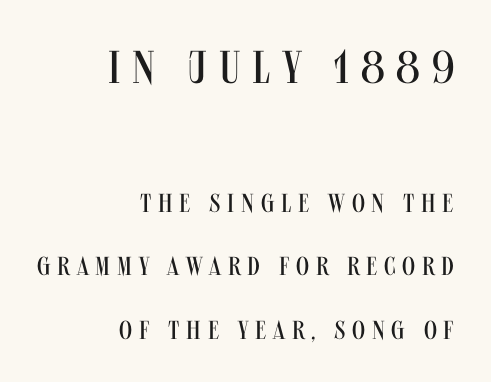
Q: Is the text bold? A: No.
Q: Is the text italic (slanted)? A: No, it is upright.
Q: Is the typeface a serif or a sans-serif typeface? A: Sans-serif.
Q: Is the text underlined? A: No.
Q: How is the paragraph aligned? A: Right-aligned.
Q: Is the spacing between letters normal or unusually wide? A: Unusually wide.
Q: Is the spacing between lines tight, normal or loose? A: Loose.
Q: Which block of text is set in a larger size, the first (top) or the second (bottom)? A: The first (top) one.
Q: Width (condensed, normal, or wide)? A: Condensed.
Q: Stroke contrast? A: Medium.
Q: x-height? A: Large.
Q: Monospaced? A: No.
